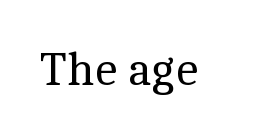
Q: Is the text bold? A: No.
Q: Is the text italic (slanted)? A: No, it is upright.
Q: Is the typeface a serif or a sans-serif typeface? A: Serif.
Q: Is the text underlined? A: No.
Q: Is the spacing between letters normal or unusually wide? A: Normal.
Q: Width (condensed, normal, or wide)? A: Normal.
Q: x-height? A: Medium.
Q: Monospaced? A: No.
